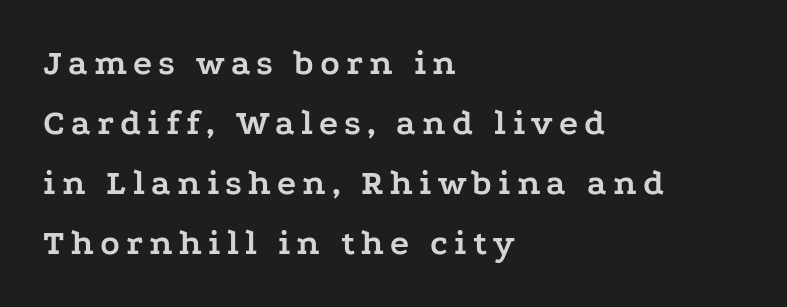
Q: Is the text bold? A: Yes.
Q: Is the text italic (slanted)? A: No, it is upright.
Q: Is the typeface a serif or a sans-serif typeface? A: Serif.
Q: Is the text underlined? A: No.
Q: How is the paragraph aligned? A: Left-aligned.
Q: Is the spacing between lines tight, normal or loose? A: Normal.
Q: Width (condensed, normal, or wide)? A: Wide.
Q: Stroke contrast? A: Low.
Q: x-height? A: Medium.
Q: Monospaced? A: No.
